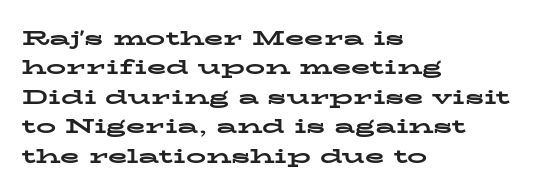
Q: Is the text bold? A: Yes.
Q: Is the text italic (slanted)? A: No, it is upright.
Q: Is the text underlined? A: No.
Q: How is the paragraph aligned? A: Left-aligned.
Q: Is the spacing between letters normal or unusually wide? A: Normal.
Q: Is the spacing between lines tight, normal or loose? A: Normal.
